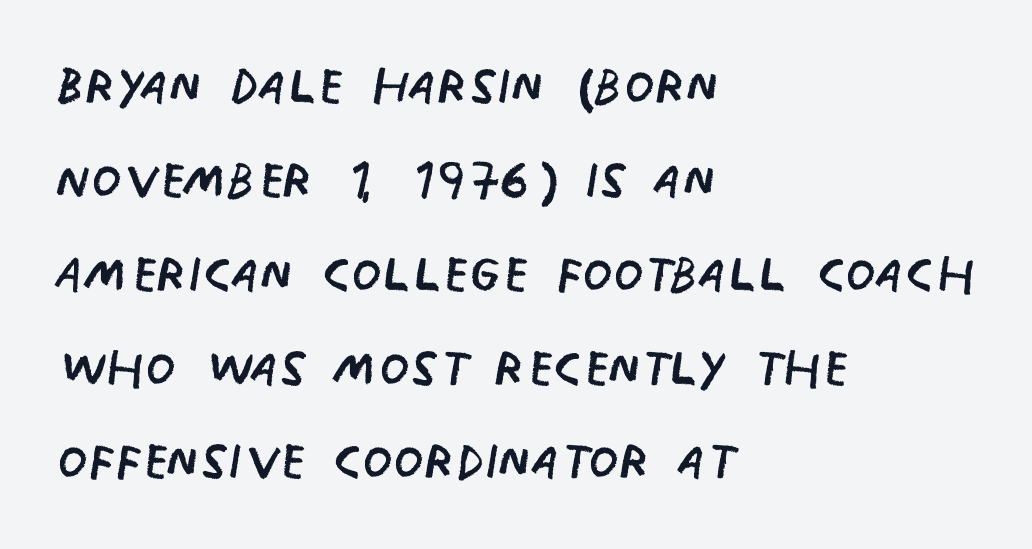
Q: Is the text bold? A: No.
Q: Is the typeface a serif or a sans-serif typeface? A: Sans-serif.
Q: Is the text underlined? A: No.
Q: How is the paragraph aligned? A: Left-aligned.
Q: Is the spacing between letters normal or unusually wide? A: Normal.
Q: Is the spacing between lines tight, normal or loose? A: Normal.
Q: Width (condensed, normal, or wide)? A: Condensed.
Q: Stroke contrast? A: Low.
Q: x-height? A: Large.
Q: Monospaced? A: No.
